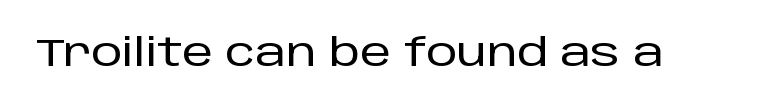
This rendering employs a face without finishing strokes, i.e., a sans-serif. Nothing unusual about the tracking: characters are spaced as the font intends. These lines are rendered in a variable-pitch font. Underline: absent. Every stem runs plumb, perpendicular to the baseline.
